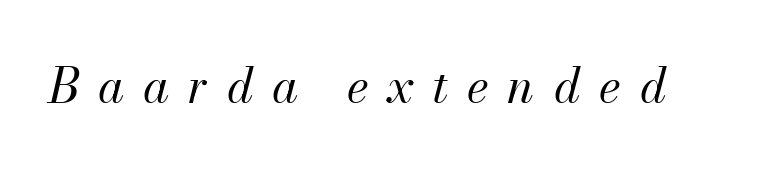
Think of a printed novel: that variable character pitch is what you see here. Letters have the restrained weight of plain body copy at most. Substantial extra tracking has been applied to these lines. The space directly below the letters is spotless. Does the lettering tilt? It does — this is italic.
